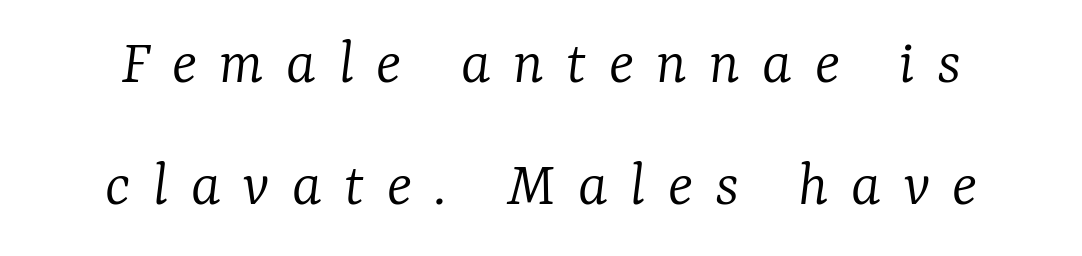
{"serif": "yes", "italic": "yes", "lean": "right", "slant_degrees": 7, "bold": "no", "weight": "light", "width": "normal", "stroke_contrast": "low", "x_height": "medium", "monospaced": "no", "underline": "no", "line_spacing_ratio": 1.85, "letter_spacing": "wide", "letter_spacing_em": 0.34, "glyph_px": 66}
